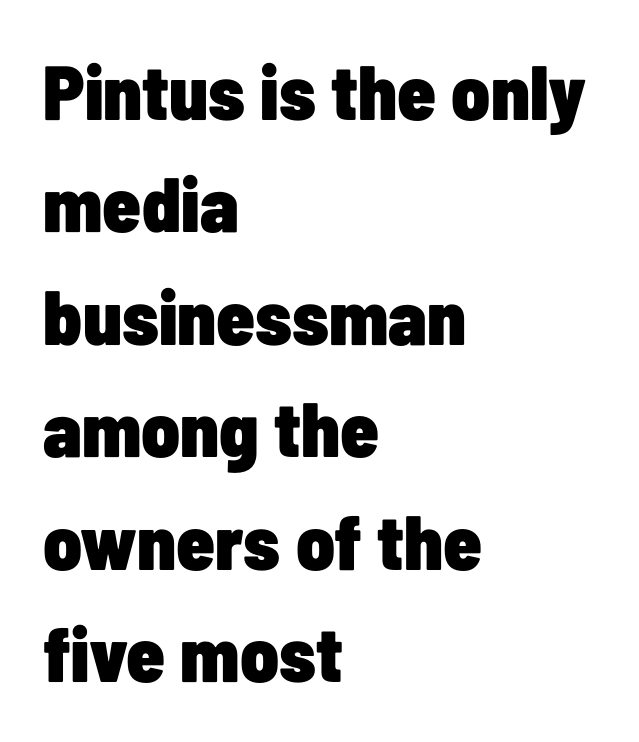
{"serif": "no", "italic": "no", "bold": "yes", "weight": "heavy", "width": "condensed", "stroke_contrast": "low", "x_height": "medium", "monospaced": "no", "underline": "no", "align": "left", "line_spacing": "normal", "line_spacing_ratio": 1.46, "letter_spacing": "normal", "letter_spacing_em": 0.0, "glyph_px": 77}
